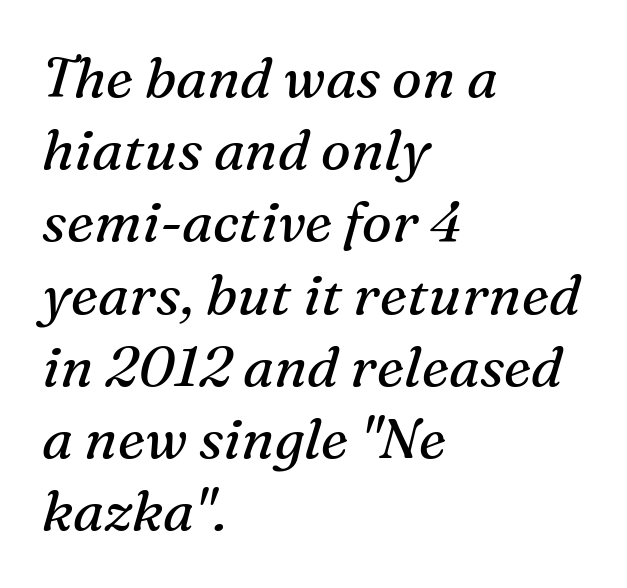
Does the lettering tilt? It does — this is italic. This rendering employs a face with finishing strokes, i.e., a serif. Reading down the block, your eye returns to a fixed left position each line. Nobody touched the tracking dial on this one. This reads as an unemphasized weight, regular at the heaviest. The rendering uses natural spacing where letterforms have individual widths.
